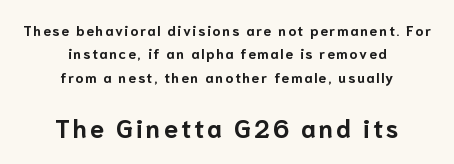
The image shows 25 px bold type, upright; set centered, normal line spacing (1.67x), not underlined; the second (bottom) block is 1.79x larger.
